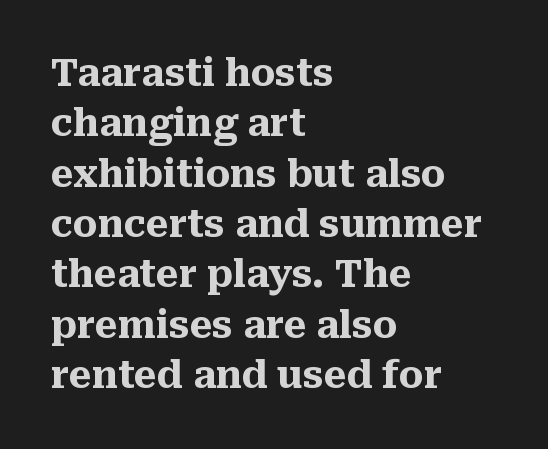
{"serif": "yes", "italic": "no", "bold": "yes", "weight": "heavy", "width": "normal", "stroke_contrast": "medium", "x_height": "medium", "monospaced": "no", "underline": "no", "align": "left", "line_spacing": "normal", "line_spacing_ratio": 1.36, "letter_spacing": "normal", "letter_spacing_em": 0.0, "glyph_px": 37}
